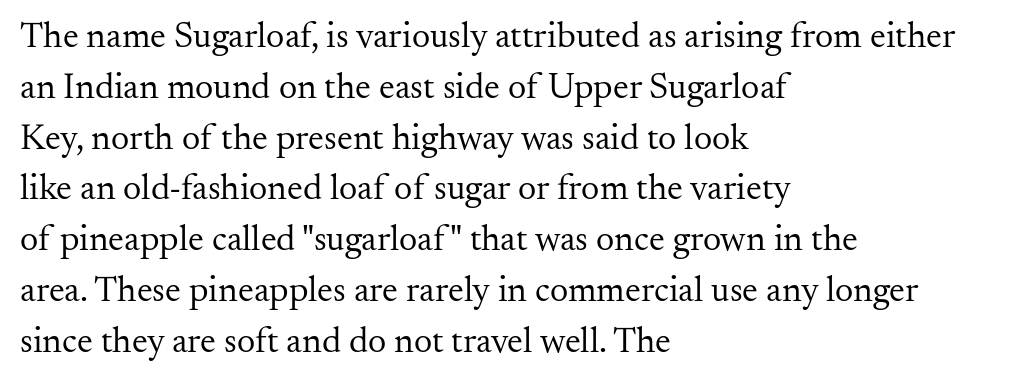
These lines are set flush left with a ragged right edge. Quick note: not italic, upright. Summary of weight: not heavy and not bold. Look at the bottom of the vertical strokes: they flare into serifs here. Varying glyph widths throughout — classic text-font behaviour. The lines sit at an ordinary, default distance from one another.
